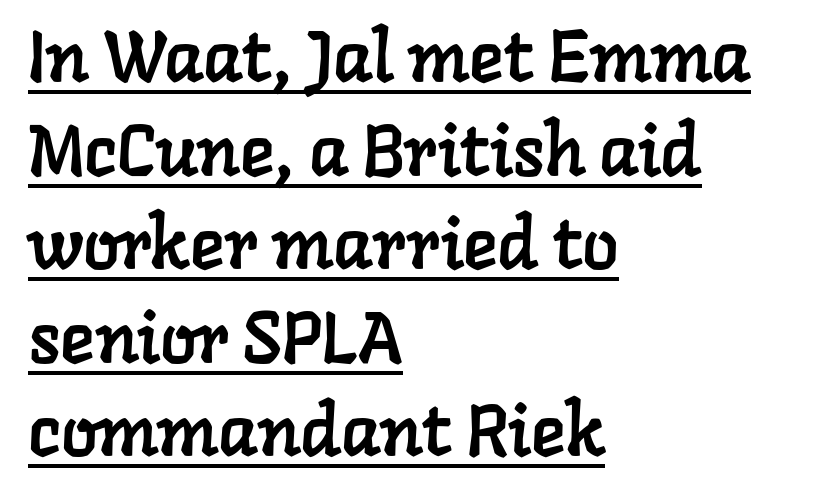
The image shows 72 px serif type; set left-aligned, normal line spacing (1.3x), normal letter spacing, underlined; low stroke contrast and a medium x-height.
